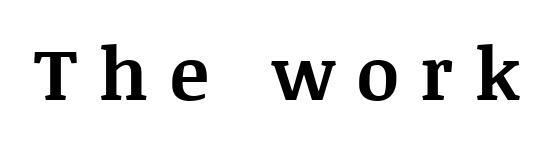
Typographic density is high because the face is bold. How are the letters spaced? Widely, with obvious added tracking. The text was rendered using a seriffed face with decorative stroke endings. Is this a fixed-width face? No — the glyphs have proportional, varying widths.
